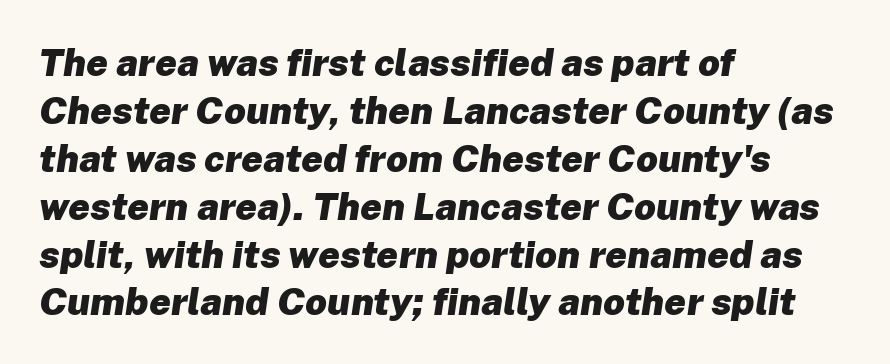
{"italic": "yes", "lean": "right", "slant_degrees": 8, "bold": "yes", "weight": "heavy", "width": "normal", "stroke_contrast": "low", "x_height": "medium", "monospaced": "no", "underline": "no", "align": "left", "line_spacing": "normal", "line_spacing_ratio": 1.26, "letter_spacing": "normal", "letter_spacing_em": 0.0, "glyph_px": 38}
